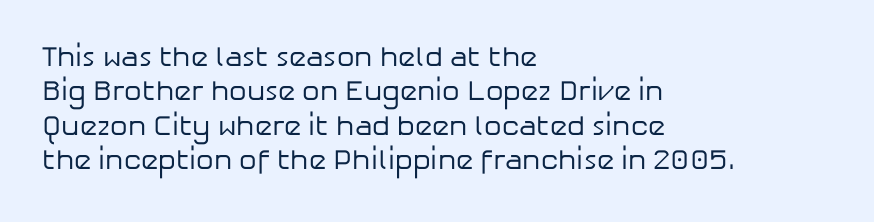
{"serif": "no", "italic": "no", "bold": "no", "weight": "regular", "width": "normal", "stroke_contrast": "low", "x_height": "medium", "monospaced": "no", "underline": "no", "align": "left", "line_spacing_ratio": 1.23, "letter_spacing": "normal", "letter_spacing_em": 0.0, "glyph_px": 28}
